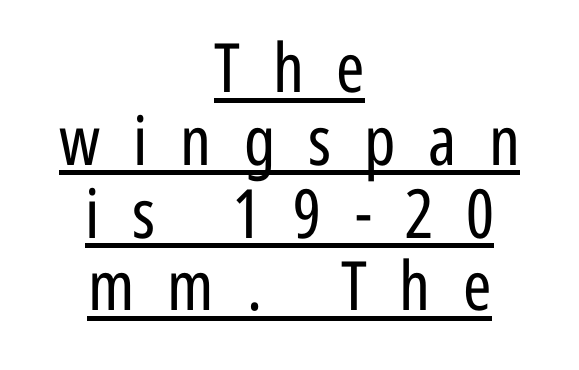
Q: Is the text bold? A: No.
Q: Is the text italic (slanted)? A: No, it is upright.
Q: Is the typeface a serif or a sans-serif typeface? A: Sans-serif.
Q: Is the text underlined? A: Yes.
Q: How is the paragraph aligned? A: Centered.
Q: Is the spacing between letters normal or unusually wide? A: Unusually wide.
Q: Is the spacing between lines tight, normal or loose? A: Tight.
Q: Width (condensed, normal, or wide)? A: Condensed.
Q: Stroke contrast? A: Low.
Q: x-height? A: Medium.
Q: Monospaced? A: No.
